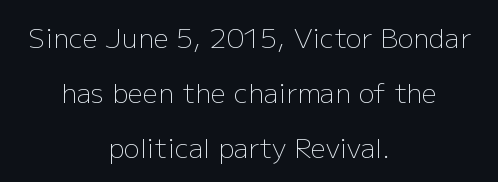
Standard letterfit; no display-style spreading of the glyphs. The letters stand upright; this is a roman face. Horizontally, the lines are justified to the midpoint only. Glance below the letters and you will spot only blank space. A quiet, ordinary-to-light weight characterises the typeface. Successive baselines arrive slowly, with a big drop between each.
